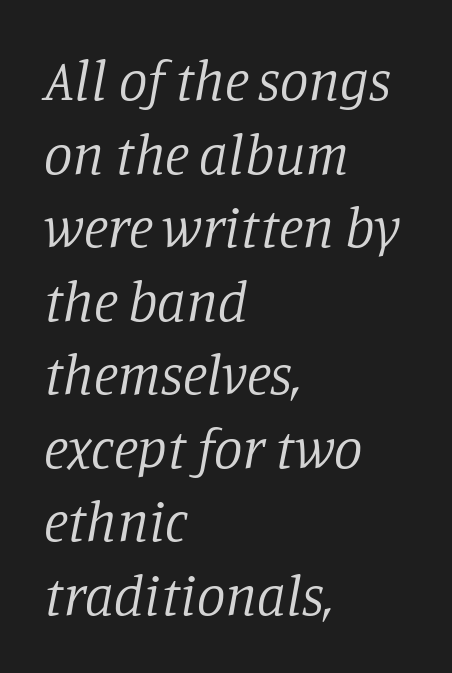
{"serif": "yes", "italic": "yes", "lean": "right", "slant_degrees": 11, "bold": "no", "weight": "regular", "width": "normal", "stroke_contrast": "low", "x_height": "large", "monospaced": "no", "underline": "no", "align": "left", "line_spacing": "normal", "line_spacing_ratio": 1.29, "letter_spacing": "normal", "letter_spacing_em": 0.0, "glyph_px": 57}
